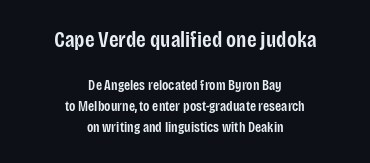
Q: Is the text bold? A: Semi-bold.
Q: Is the text italic (slanted)? A: No, it is upright.
Q: Is the text underlined? A: No.
Q: How is the paragraph aligned? A: Centered.
Q: Is the spacing between letters normal or unusually wide? A: Normal.
Q: Is the spacing between lines tight, normal or loose? A: Normal.
Q: Which block of text is set in a larger size, the first (top) or the second (bottom)? A: The first (top) one.
